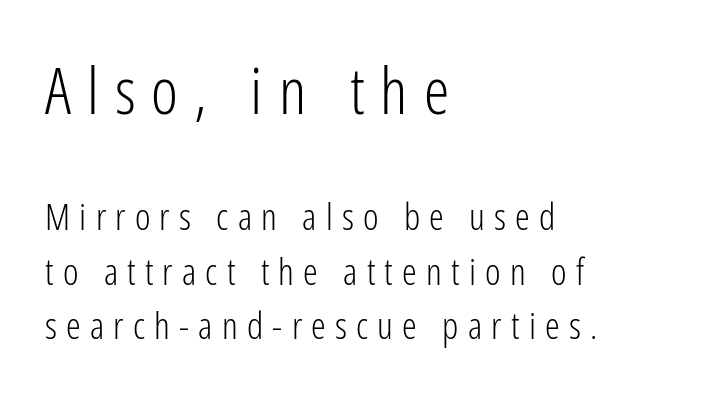
{"serif": "no", "italic": "no", "bold": "no", "weight": "light", "width": "condensed", "stroke_contrast": "low", "x_height": "medium", "monospaced": "no", "underline": "no", "align": "left", "line_spacing": "normal", "line_spacing_ratio": 1.47, "letter_spacing": "wide", "letter_spacing_em": 0.25, "larger_block": "first", "size_ratio": 1.73, "glyph_px": 64}
